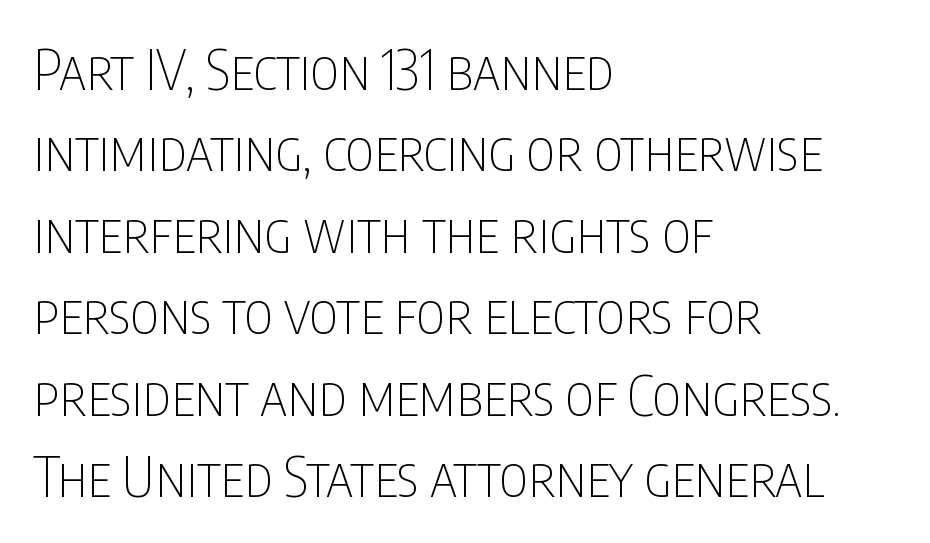
Q: Is the text bold? A: No.
Q: Is the text italic (slanted)? A: No, it is upright.
Q: Is the typeface a serif or a sans-serif typeface? A: Sans-serif.
Q: Is the text underlined? A: No.
Q: How is the paragraph aligned? A: Left-aligned.
Q: Is the spacing between letters normal or unusually wide? A: Normal.
Q: Is the spacing between lines tight, normal or loose? A: Normal.
Q: Width (condensed, normal, or wide)? A: Condensed.
Q: Stroke contrast? A: Low.
Q: x-height? A: Large.
Q: Monospaced? A: No.
